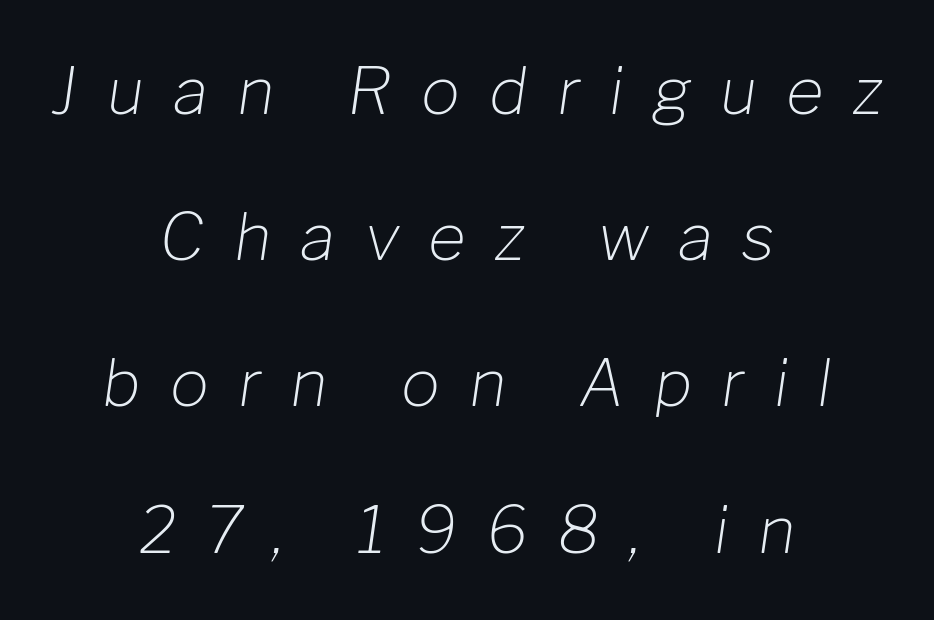
The image shows 65 px light type, italic (leaning right); set centered, loose line spacing (2.25x), unusually wide letter spacing (+0.45 em), not underlined; low stroke contrast and a medium x-height.
